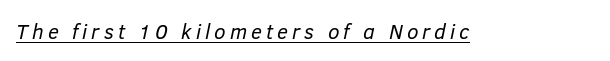
Check the space under the baseline: a stroke is drawn there. In terms of posture, this sample is oblique. Caption: face not bold, strokes unweighted.
